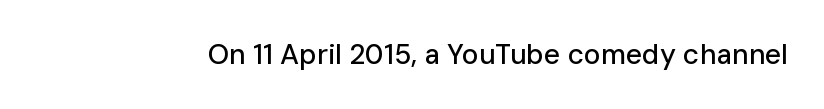
Tracking here is standard; glyphs follow each other at the usual distance. You can tell it's not italic because the verticals are truly vertical. Typographically, this falls in the sans-serif category. The letters advance in unequal steps, a hallmark of proportional type. No word sits above an underline.
